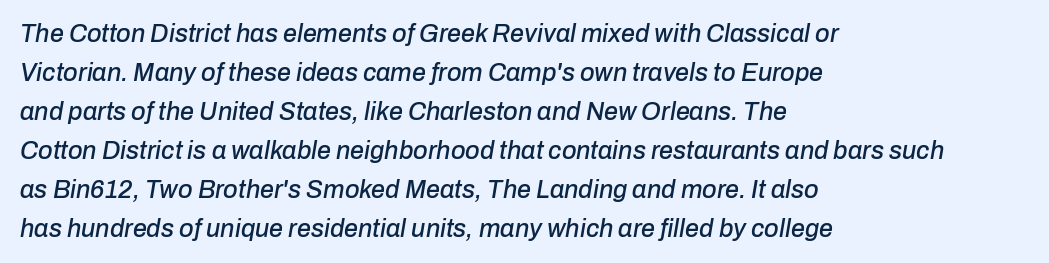
The image shows 25 px text type, italic (leaning right); set left-aligned, normal line spacing (1.56x), normal letter spacing, not underlined.
